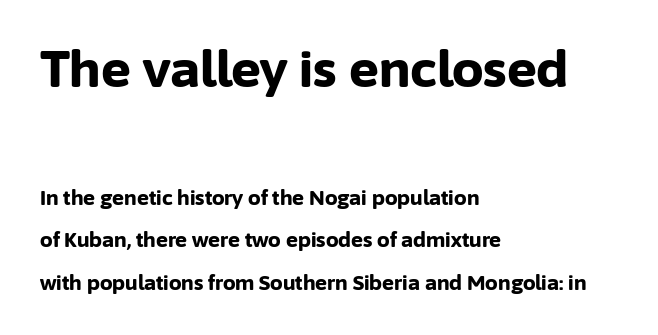
Italic? Not at all — the glyphs are vertical. The letters advance in unequal steps, a hallmark of proportional type. The more generous point size was reserved for the upper chunk. As a designer I'd log this as weight 700, bold. Line spacing here is loose.
